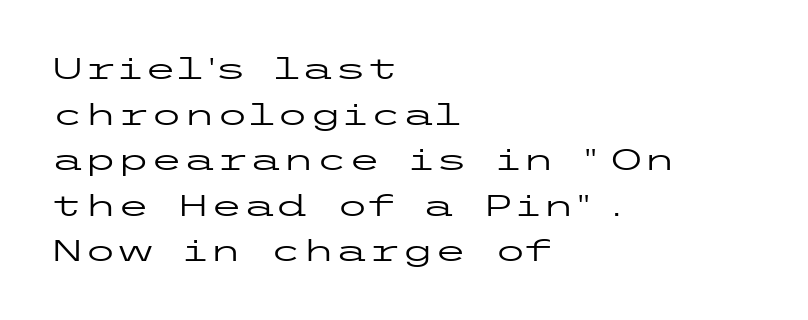
A bare baseline throughout the passage. Standard letterfit; no display-style spreading of the glyphs. Each new line begins a customary step beneath the previous one. The characters display no serif detailing; their extremities are plain. Tall strokes in this sample are plumb rather than angled. The characters are drawn with everyday or finer stroke widths.
